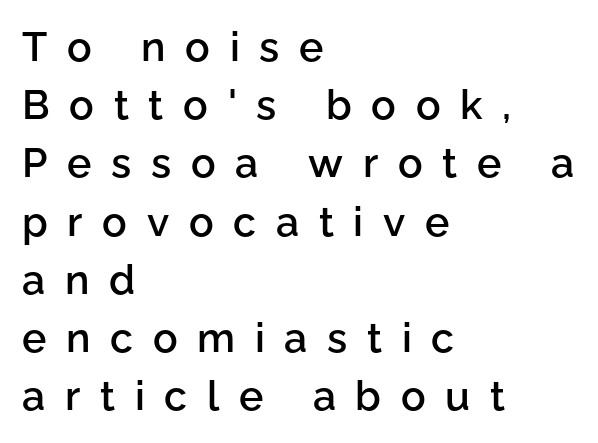
Q: Is the text bold? A: Semi-bold.
Q: Is the text italic (slanted)? A: No, it is upright.
Q: Is the typeface a serif or a sans-serif typeface? A: Sans-serif.
Q: Is the text underlined? A: No.
Q: How is the paragraph aligned? A: Left-aligned.
Q: Is the spacing between letters normal or unusually wide? A: Unusually wide.
Q: Is the spacing between lines tight, normal or loose? A: Normal.
Q: Width (condensed, normal, or wide)? A: Normal.
Q: Stroke contrast? A: Low.
Q: x-height? A: Medium.
Q: Monospaced? A: No.
